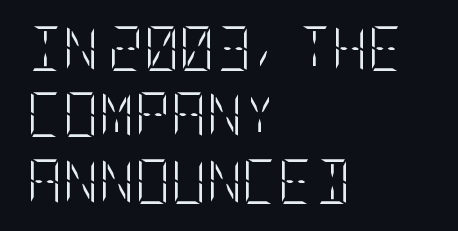
Bare-footed words on every line. Ascenders rise straight up at ninety degrees. The typesetter chose a ragged-right arrangement here. The letters look calm and open, with moderate or lighter stems. These lines sit exactly where default settings would place them. The rendering keeps characters at their native spacing.
